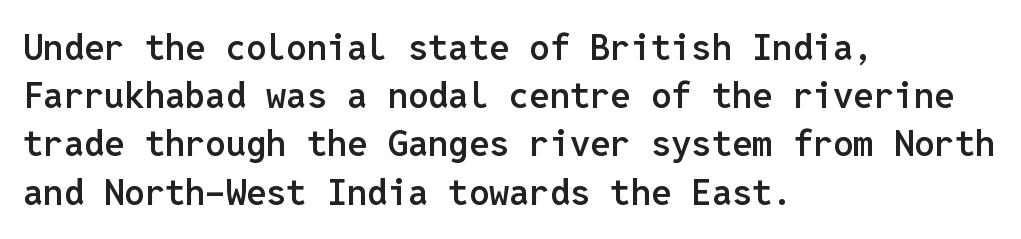
The lines are quadded left. Serif or sans? Sans — the stroke terminals are bare. Anything drawn beneath the words? Only blank space. These lines carry some extra weight — a demibold, not a full bold. The face used here is monospaced, like something from a code editor. How would I describe the line gaps? Plain and ordinary.
